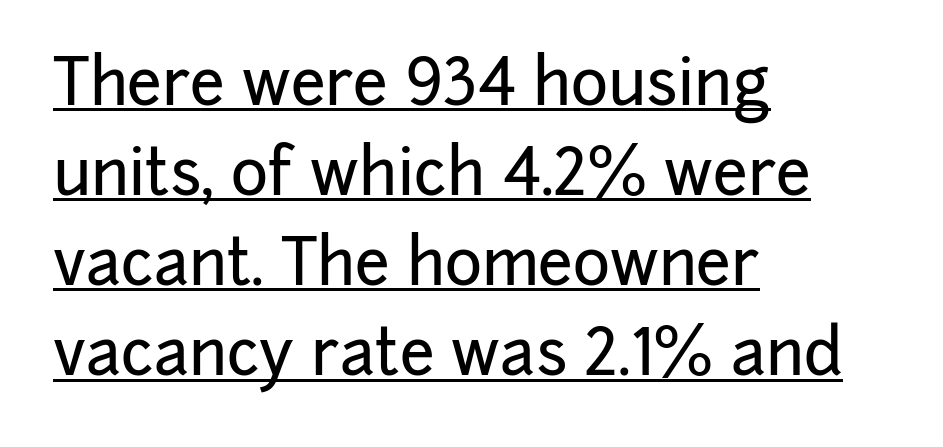
Honestly, the underline is the first thing you notice here. Default kerning and tracking; the words read as compact shapes. Do the characters align in a grid? No, the font is proportional. This sample uses a sans-serif face.
